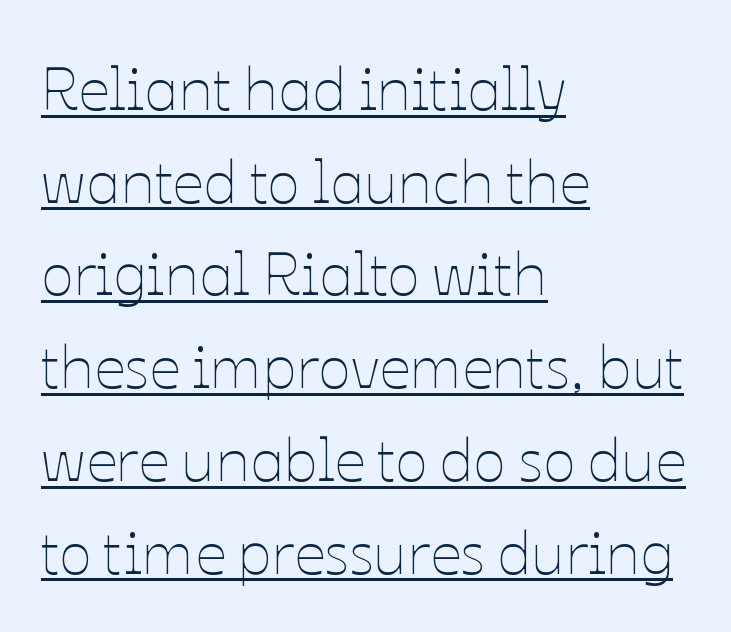
Q: Is the text bold? A: No.
Q: Is the text italic (slanted)? A: No, it is upright.
Q: Is the text underlined? A: Yes.
Q: How is the paragraph aligned? A: Left-aligned.
Q: Is the spacing between letters normal or unusually wide? A: Normal.
Q: Is the spacing between lines tight, normal or loose? A: Normal.
Q: Width (condensed, normal, or wide)? A: Normal.
Q: Stroke contrast? A: Low.
Q: x-height? A: Medium.
Q: Monospaced? A: No.
